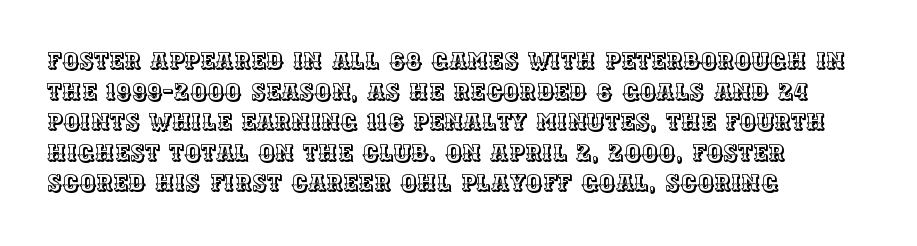
{"italic": "no", "underline": "no", "align": "left", "line_spacing": "normal", "line_spacing_ratio": 1.33, "letter_spacing": "normal", "letter_spacing_em": 0.0, "glyph_px": 23}
